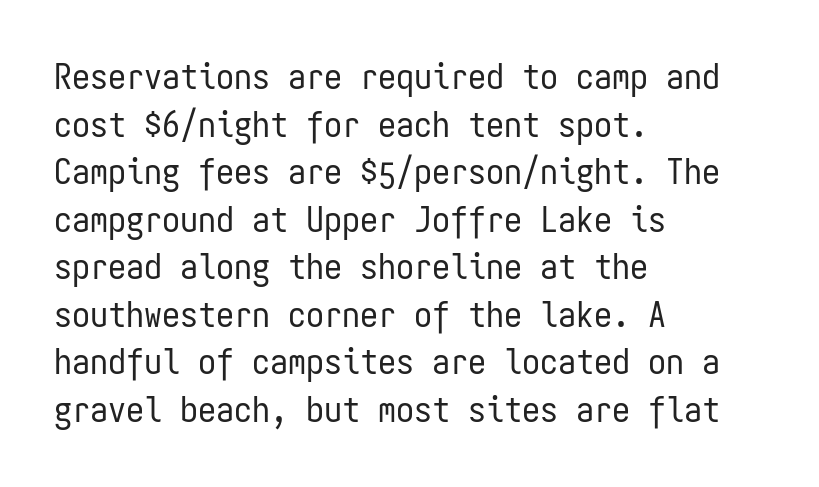
{"serif": "no", "italic": "no", "bold": "no", "weight": "regular", "width": "condensed", "stroke_contrast": "low", "x_height": "medium", "monospaced": "yes", "underline": "no", "align": "left", "line_spacing": "normal", "line_spacing_ratio": 1.32, "letter_spacing": "normal", "letter_spacing_em": 0.0, "glyph_px": 36}
